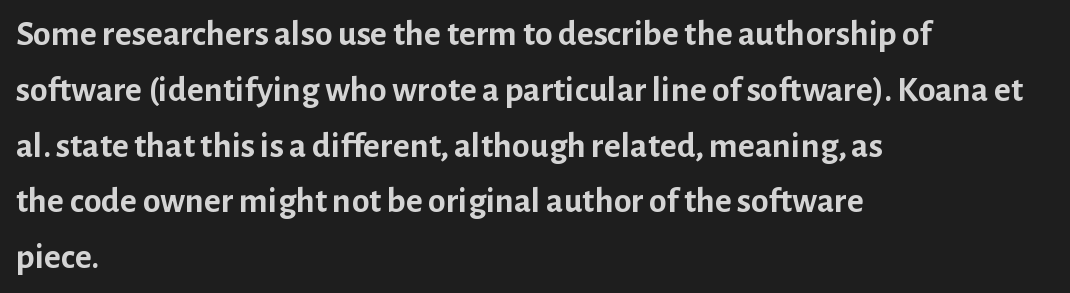
Proportional: the letters do not fall into vertical columns. Students, observe: this is what conventionally led text looks like. The font family rendered here belongs to the sans-serif group. This rendering uses left alignment, leaving the right contour irregular. The line texture is even and compact thanks to regular tracking. Characters remain perfectly vertical along every line.
